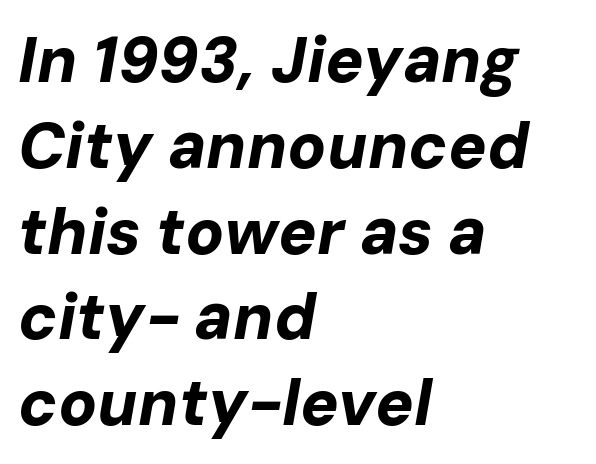
{"italic": "yes", "lean": "right", "slant_degrees": 10, "bold": "yes", "weight": "bold", "width": "normal", "stroke_contrast": "low", "x_height": "medium", "monospaced": "no", "underline": "no", "align": "left", "line_spacing": "normal", "line_spacing_ratio": 1.34, "letter_spacing": "normal", "letter_spacing_em": 0.0, "glyph_px": 64}
